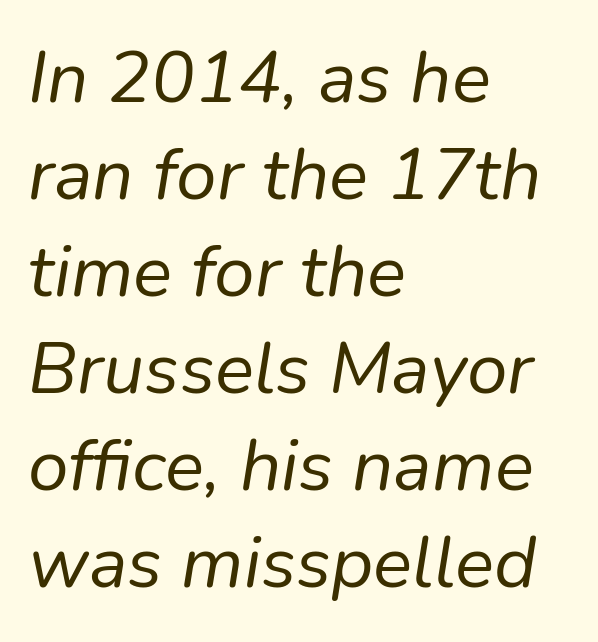
The image shows 73 px regular-weight type, italic (leaning right); set left-aligned, normal line spacing (1.33x), normal letter spacing, not underlined; low stroke contrast and a medium x-height.
